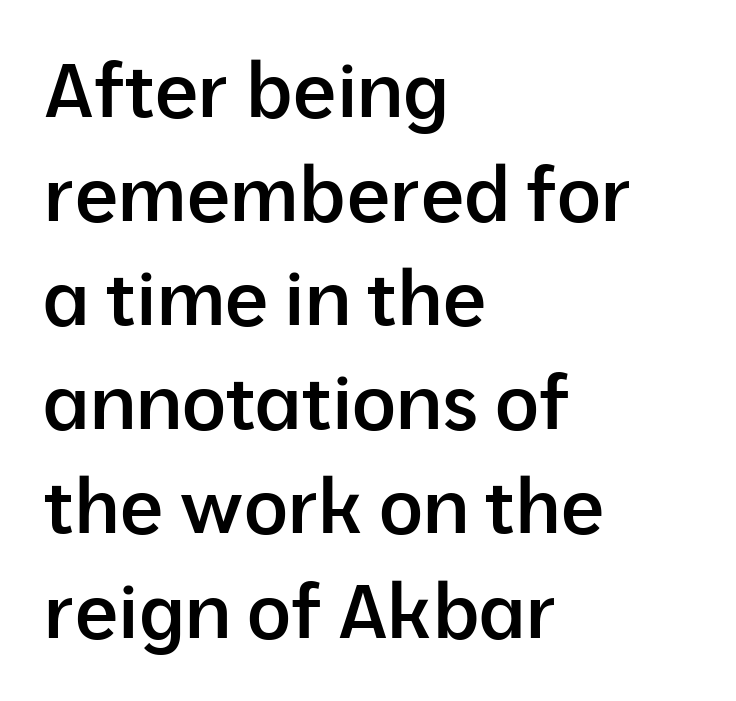
Q: Is the text bold? A: Semi-bold.
Q: Is the text italic (slanted)? A: No, it is upright.
Q: Is the typeface a serif or a sans-serif typeface? A: Sans-serif.
Q: Is the text underlined? A: No.
Q: How is the paragraph aligned? A: Left-aligned.
Q: Is the spacing between letters normal or unusually wide? A: Normal.
Q: Is the spacing between lines tight, normal or loose? A: Normal.
Q: Width (condensed, normal, or wide)? A: Normal.
Q: Stroke contrast? A: Low.
Q: x-height? A: Medium.
Q: Monospaced? A: No.
